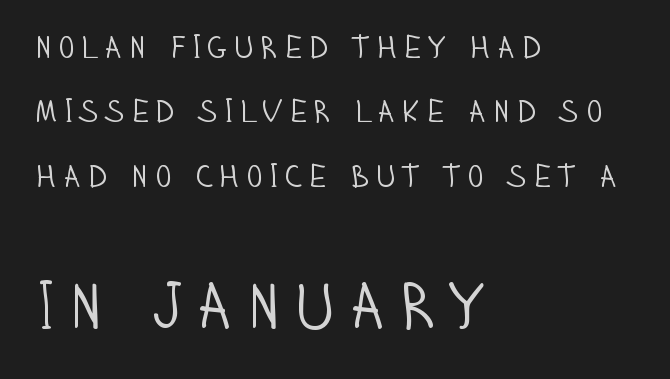
The image shows 65 px light, condensed sans-serif type, upright; set left-aligned, loose line spacing (2.01x), not underlined; the second (bottom) block is 2.03x larger; low stroke contrast and a large x-height.
